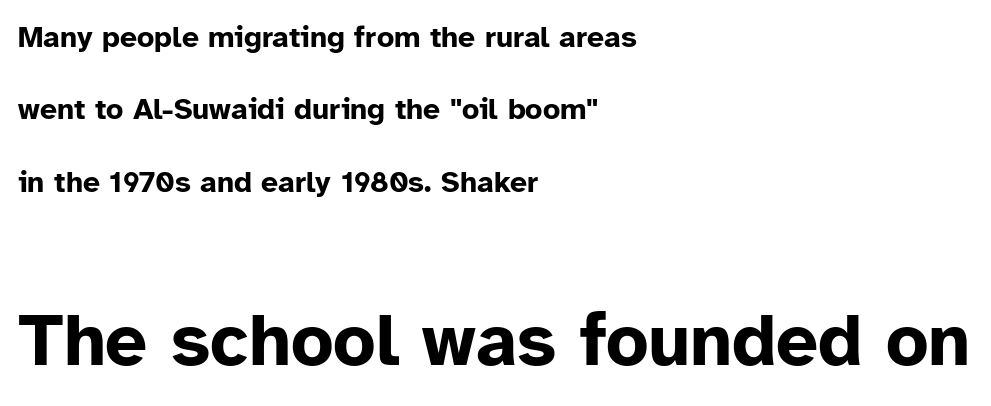
The image shows 74 px bold sans-serif type, upright; set left-aligned, loose line spacing (2.41x), normal letter spacing, not underlined; the second (bottom) block is 2.47x larger; low stroke contrast and a medium x-height.
